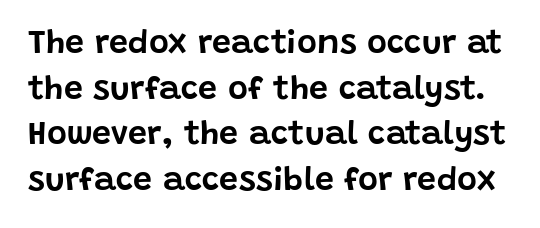
The image shows 34 px sans-serif type, upright; set normal line spacing (1.34x), normal letter spacing, not underlined; low stroke contrast and a large x-height.
